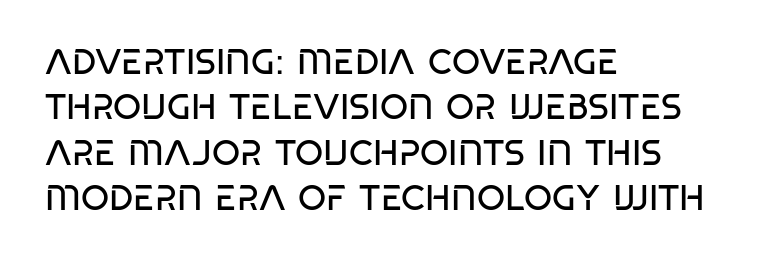
The image shows 36 px regular-weight, condensed sans-serif type; set left-aligned, normal line spacing (1.26x), normal letter spacing, not underlined; low stroke contrast and a large x-height.
